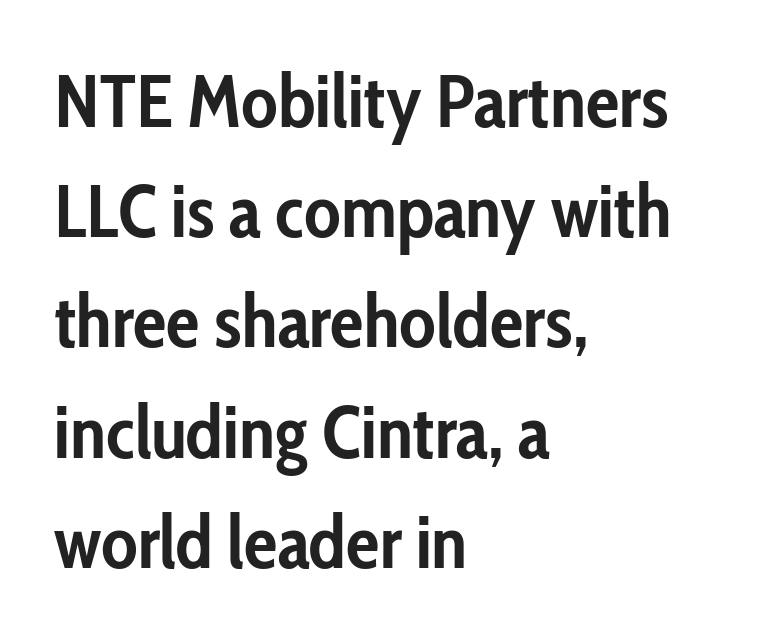
Q: Is the text bold? A: Yes.
Q: Is the text italic (slanted)? A: No, it is upright.
Q: Is the typeface a serif or a sans-serif typeface? A: Sans-serif.
Q: Is the text underlined? A: No.
Q: How is the paragraph aligned? A: Left-aligned.
Q: Is the spacing between letters normal or unusually wide? A: Normal.
Q: Is the spacing between lines tight, normal or loose? A: Normal.
Q: Width (condensed, normal, or wide)? A: Condensed.
Q: Stroke contrast? A: Low.
Q: x-height? A: Medium.
Q: Monospaced? A: No.
